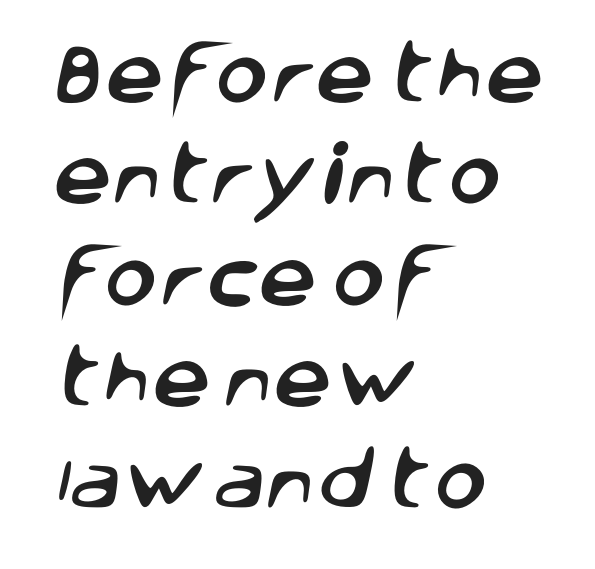
{"serif": "no", "width": "normal", "stroke_contrast": "low", "x_height": "large", "monospaced": "no", "underline": "no", "align": "left", "line_spacing": "normal", "line_spacing_ratio": 1.56, "letter_spacing": "normal", "letter_spacing_em": 0.0, "glyph_px": 65}
